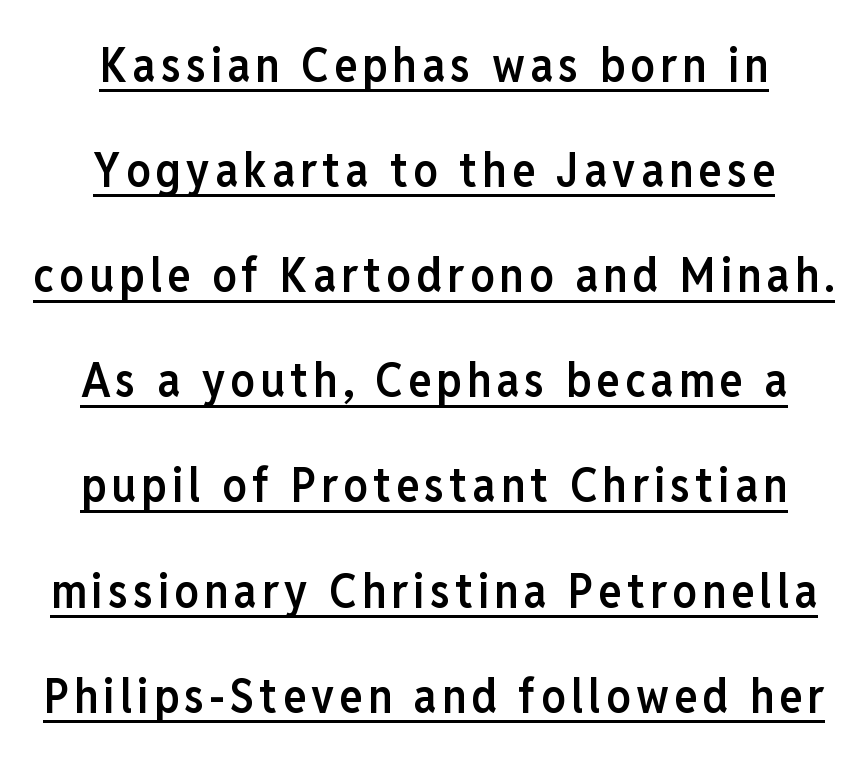
{"serif": "no", "italic": "no", "bold": "semi", "weight": "semibold", "width": "condensed", "stroke_contrast": "low", "x_height": "medium", "monospaced": "no", "underline": "yes", "align": "center", "line_spacing": "loose", "line_spacing_ratio": 2.19, "glyph_px": 48}
